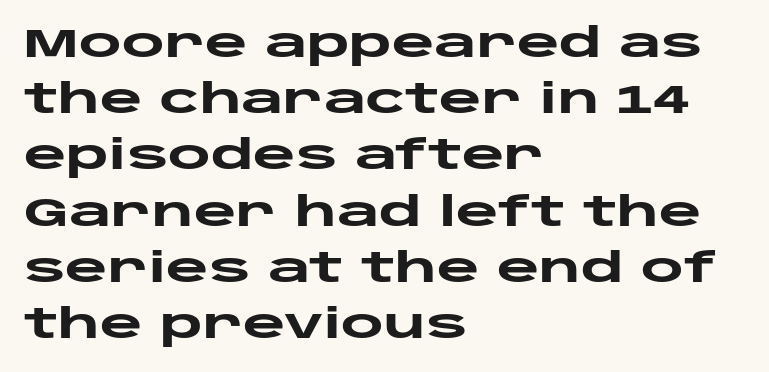
Q: Is the text bold? A: Yes.
Q: Is the text italic (slanted)? A: No, it is upright.
Q: Is the typeface a serif or a sans-serif typeface? A: Sans-serif.
Q: Is the text underlined? A: No.
Q: How is the paragraph aligned? A: Left-aligned.
Q: Is the spacing between letters normal or unusually wide? A: Normal.
Q: Is the spacing between lines tight, normal or loose? A: Normal.
Q: Width (condensed, normal, or wide)? A: Wide.
Q: Stroke contrast? A: Low.
Q: x-height? A: Large.
Q: Monospaced? A: No.
